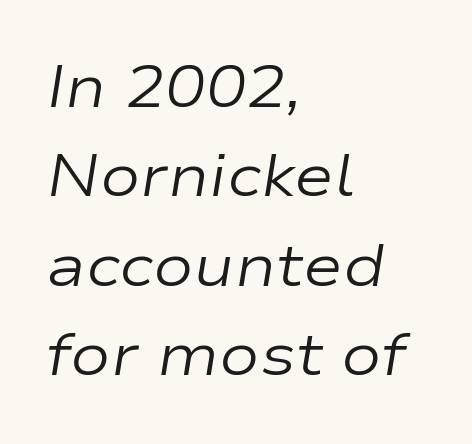
Q: Is the text bold? A: No.
Q: Is the text italic (slanted)? A: Yes, it leans right by about 9 degrees.
Q: Is the text underlined? A: No.
Q: How is the paragraph aligned? A: Left-aligned.
Q: Is the spacing between letters normal or unusually wide? A: Normal.
Q: Is the spacing between lines tight, normal or loose? A: Normal.
Q: Width (condensed, normal, or wide)? A: Wide.
Q: Stroke contrast? A: Low.
Q: x-height? A: Medium.
Q: Monospaced? A: No.
